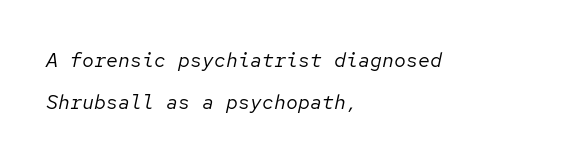
The passage is arranged the way most books set body copy — flush left. Italic? Definitely — the glyphs are oblique. Airy leading. Students, note that the glyphs here touch the page at normal intervals.
